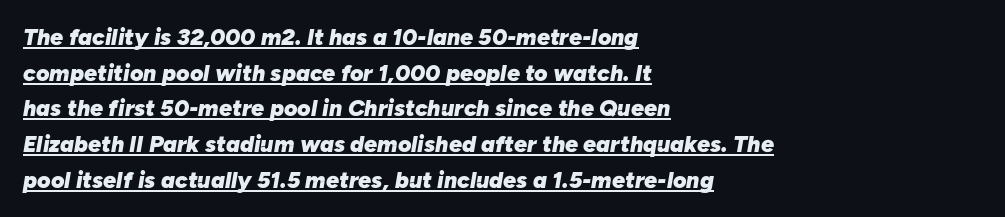
The image shows 23 px bold type, italic (leaning right); set left-aligned, normal line spacing (1.55x), normal letter spacing, underlined.
